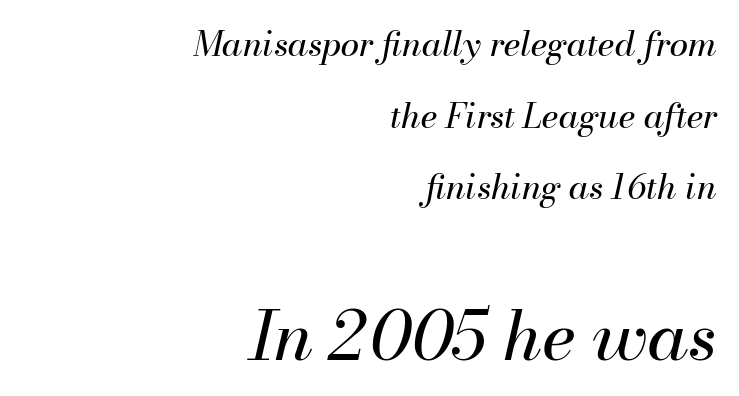
The image shows 68 px regular-weight type, italic (leaning right); set right-aligned, loose line spacing (2.11x), normal letter spacing, not underlined; the second (bottom) block is 2.0x larger; medium stroke contrast and a small x-height.
